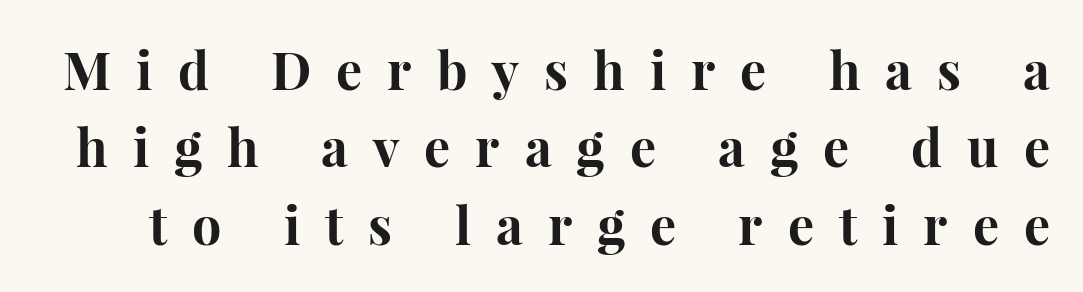
The image shows 52 px bold serif type, upright; set normal line spacing (1.49x), unusually wide letter spacing (+0.48 em), not underlined; high stroke contrast and a medium x-height.
